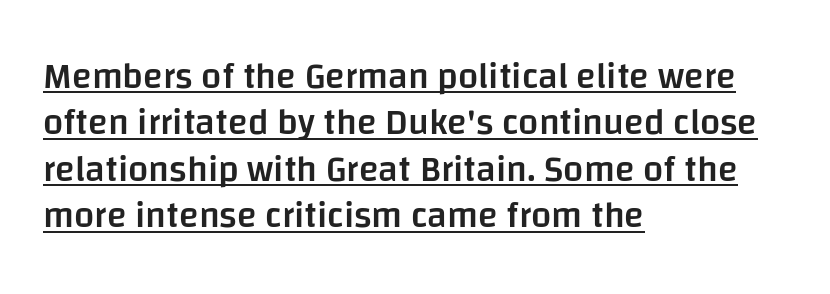
Q: Is the text bold? A: Semi-bold.
Q: Is the text italic (slanted)? A: No, it is upright.
Q: Is the typeface a serif or a sans-serif typeface? A: Sans-serif.
Q: Is the text underlined? A: Yes.
Q: How is the paragraph aligned? A: Left-aligned.
Q: Is the spacing between letters normal or unusually wide? A: Normal.
Q: Is the spacing between lines tight, normal or loose? A: Normal.
Q: Width (condensed, normal, or wide)? A: Normal.
Q: Stroke contrast? A: Low.
Q: x-height? A: Large.
Q: Monospaced? A: No.
